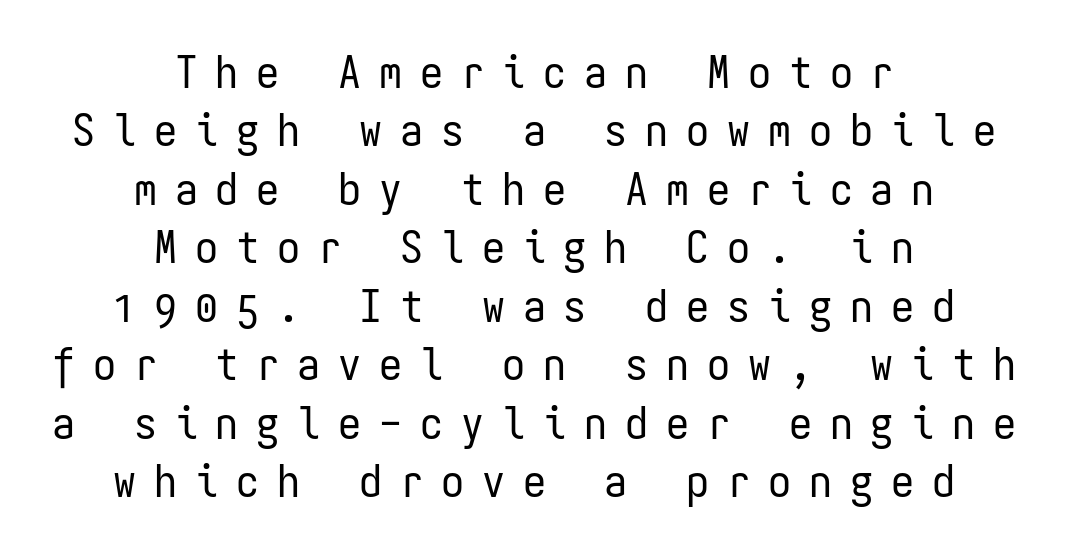
{"serif": "no", "italic": "no", "bold": "no", "weight": "regular", "width": "condensed", "stroke_contrast": "low", "x_height": "medium", "monospaced": "yes", "underline": "no", "align": "center", "line_spacing": "normal", "line_spacing_ratio": 1.27, "letter_spacing": "wide", "letter_spacing_em": 0.39, "glyph_px": 46}
